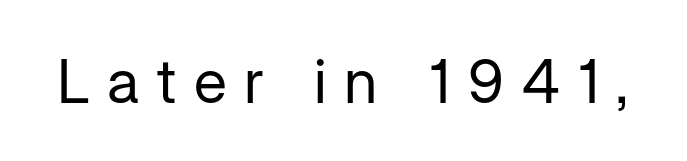
No chunkiness to these letters — they're not bold. Descenders are the only things crossing below the line. The letters stand upright; this is a roman face. The letters are spread apart with noticeably loose tracking. Nothing sits at the stroke ends, so this counts as sans-serif.
